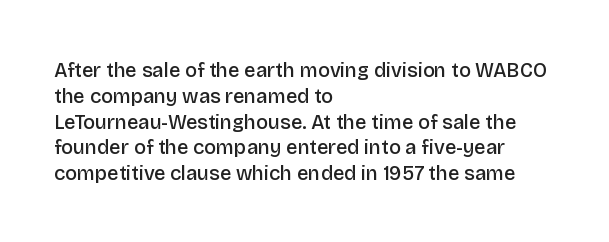
{"italic": "no", "bold": "semi", "underline": "no", "align": "left", "line_spacing": "normal", "line_spacing_ratio": 1.29, "letter_spacing": "normal", "letter_spacing_em": 0.0, "glyph_px": 20}
